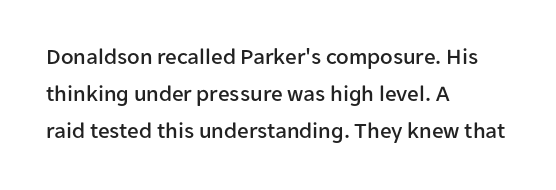
{"italic": "no", "underline": "no", "align": "left", "line_spacing": "normal", "line_spacing_ratio": 1.6, "letter_spacing": "normal", "letter_spacing_em": 0.0, "glyph_px": 23}
